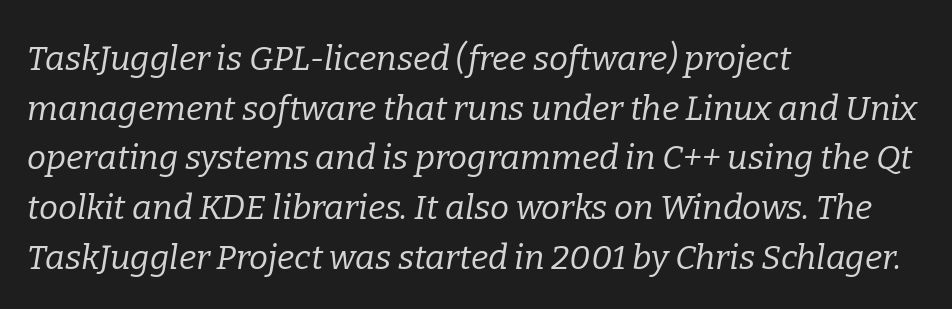
Tracking value appears to be zero — textbook default spacing. Compared with a centered layout, this one pins lines to the left instead. You could not count columns in this text — the font is proportionally spaced. Rows of type keep a routine distance in the vertical direction. The typeface chosen for these lines features serifs. Has an underline been added? It has not.
